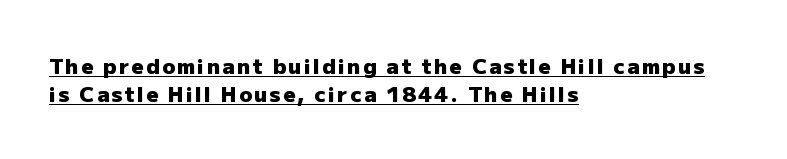
{"italic": "no", "bold": "yes", "underline": "yes", "align": "left", "line_spacing": "normal", "line_spacing_ratio": 1.34, "glyph_px": 21}
